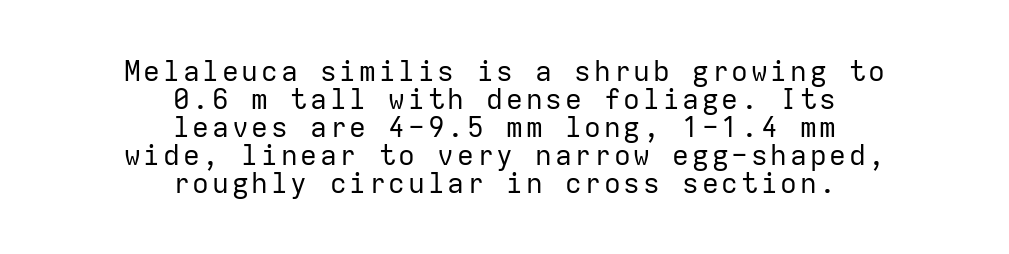
Q: Is the text bold? A: No.
Q: Is the text italic (slanted)? A: No, it is upright.
Q: Is the typeface a serif or a sans-serif typeface? A: Sans-serif.
Q: Is the text underlined? A: No.
Q: How is the paragraph aligned? A: Centered.
Q: Is the spacing between lines tight, normal or loose? A: Tight.
Q: Width (condensed, normal, or wide)? A: Normal.
Q: Stroke contrast? A: Low.
Q: x-height? A: Medium.
Q: Monospaced? A: Yes.
